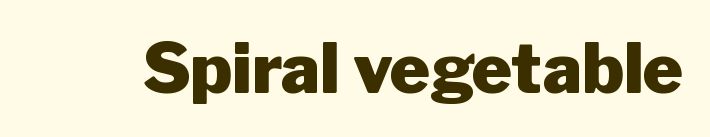
{"serif": "no", "italic": "no", "bold": "yes", "weight": "heavy", "width": "normal", "stroke_contrast": "low", "x_height": "medium", "monospaced": "no", "underline": "no", "letter_spacing": "normal", "letter_spacing_em": 0.0, "glyph_px": 68}
